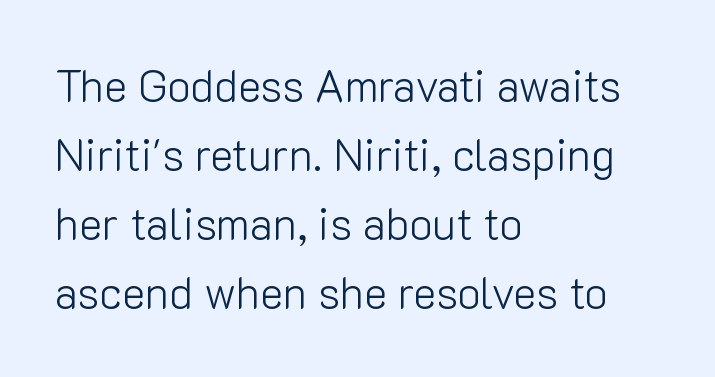
The image shows 44 px light sans-serif type, upright; set left-aligned, normal line spacing (1.57x), normal letter spacing, not underlined; low stroke contrast and a medium x-height.
